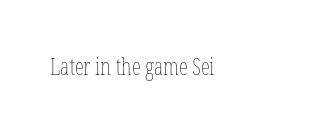
{"italic": "no", "bold": "no", "underline": "no", "align": "left", "letter_spacing": "normal", "letter_spacing_em": 0.0, "glyph_px": 23}
